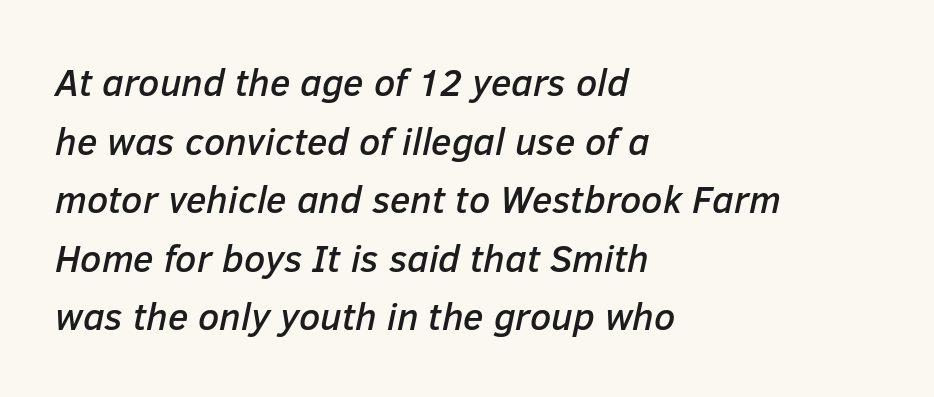
The image shows 38 px text type, italic (leaning right); set left-aligned, normal line spacing (1.54x), normal letter spacing, not underlined; low stroke contrast and a medium x-height.
